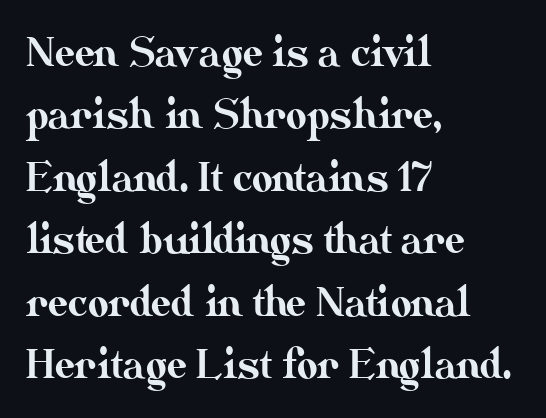
The image shows 40 px text type, upright; set left-aligned, normal line spacing (1.56x), normal letter spacing, not underlined; medium stroke contrast and a small x-height.
